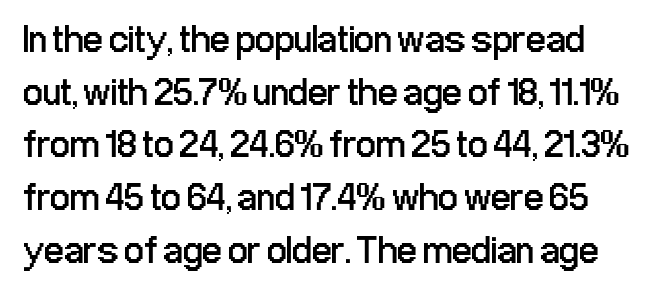
The image shows 39 px regular-weight, condensed sans-serif type, upright; set normal line spacing (1.35x), normal letter spacing, not underlined; low stroke contrast and a medium x-height.
